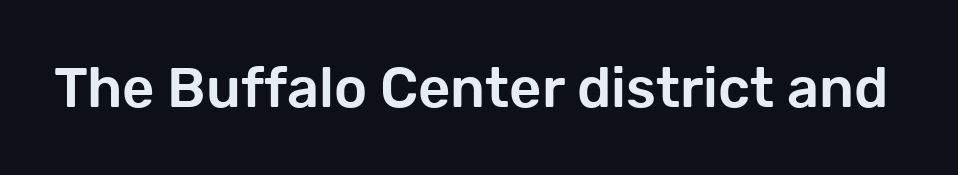
{"serif": "no", "italic": "no", "width": "normal", "stroke_contrast": "low", "x_height": "medium", "monospaced": "no", "underline": "no", "letter_spacing": "normal", "letter_spacing_em": 0.0, "glyph_px": 56}
